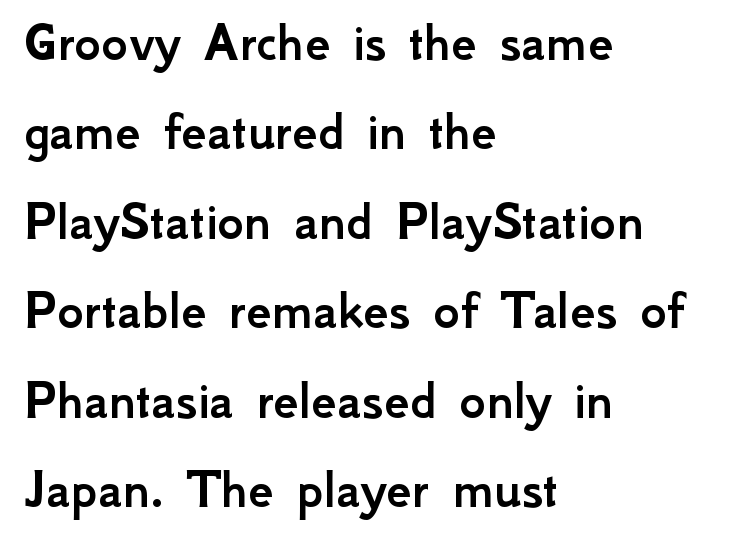
Q: Is the text italic (slanted)? A: No, it is upright.
Q: Is the typeface a serif or a sans-serif typeface? A: Sans-serif.
Q: Is the text underlined? A: No.
Q: How is the paragraph aligned? A: Left-aligned.
Q: Is the spacing between letters normal or unusually wide? A: Normal.
Q: Is the spacing between lines tight, normal or loose? A: Normal.
Q: Width (condensed, normal, or wide)? A: Normal.
Q: Stroke contrast? A: Low.
Q: x-height? A: Small.
Q: Monospaced? A: No.
